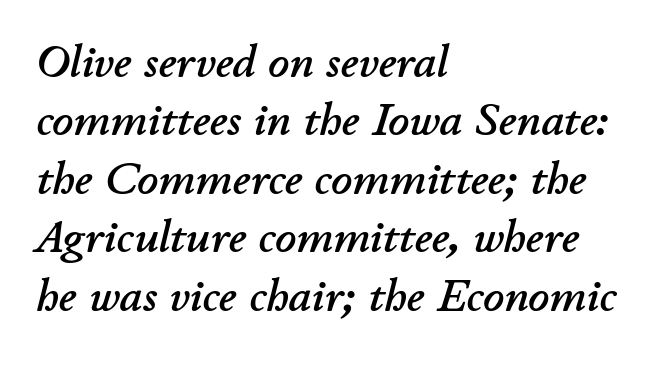
These lines stack with their left ends in a neat column. Standard letterfit; no display-style spreading of the glyphs. The rendering uses natural spacing where letterforms have individual widths. The letters are slanted; this is an italic face. A bare baseline throughout the passage. Reading down the column, the eye jumps a familiar distance to each next line.
